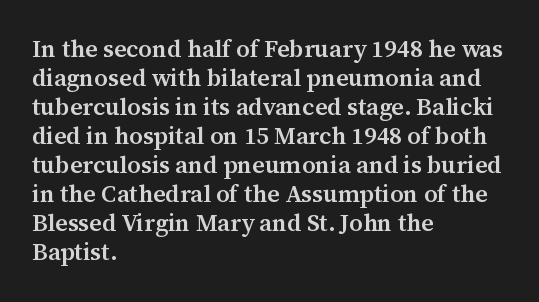
{"italic": "no", "bold": "semi", "underline": "no", "align": "left", "line_spacing_ratio": 1.21, "letter_spacing": "normal", "letter_spacing_em": 0.0, "glyph_px": 24}
